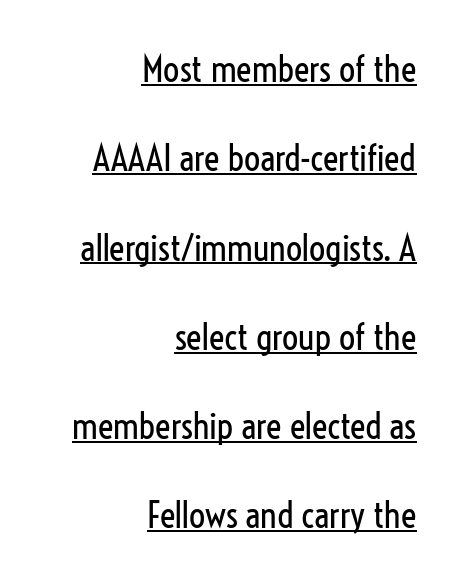
{"serif": "no", "italic": "no", "bold": "no", "weight": "regular", "width": "condensed", "stroke_contrast": "low", "x_height": "medium", "monospaced": "no", "underline": "yes", "align": "right", "line_spacing": "loose", "line_spacing_ratio": 2.48, "letter_spacing": "normal", "letter_spacing_em": 0.0, "glyph_px": 36}
